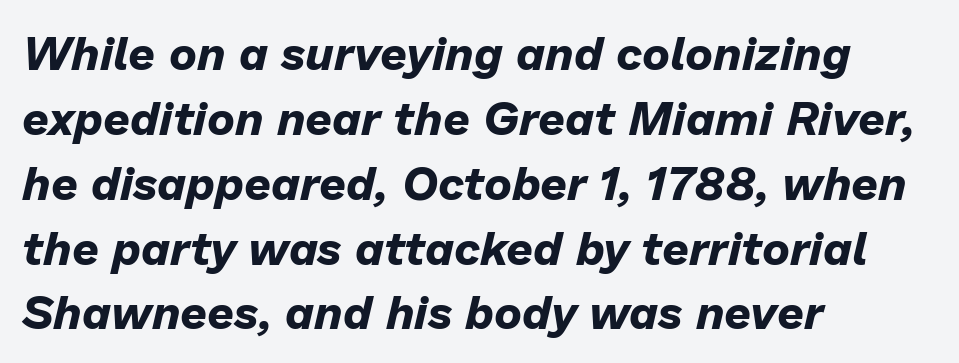
Summary of vertical rhythm: regular, with standard interline spacing. The text carries the slant typical of an italic or oblique font. Here the glyphs are tracked normally, forming tight word shapes. Here the designer chose a conventional face with non-uniform glyph widths.
